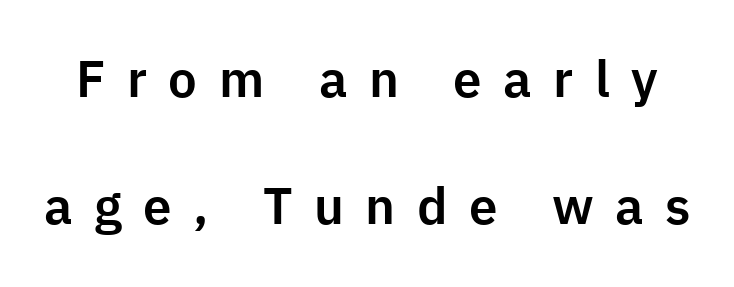
This sample uses an upright cut, with every glyph sitting square on the baseline. The designer went with a sans here, leaving each stem footless. Characters follow at a spacing far wider than the type designer built in. The face used here is proportionally spaced, like ordinary book or web type.
